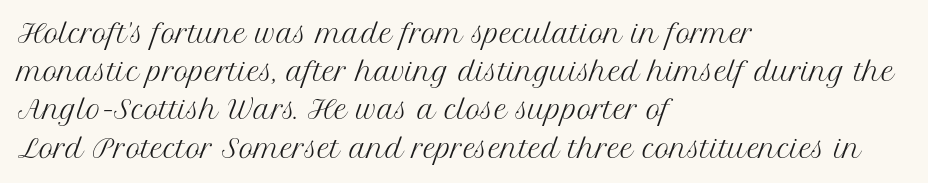
The image shows 25 px text type; set left-aligned, normal line spacing (1.53x), normal letter spacing, not underlined.
